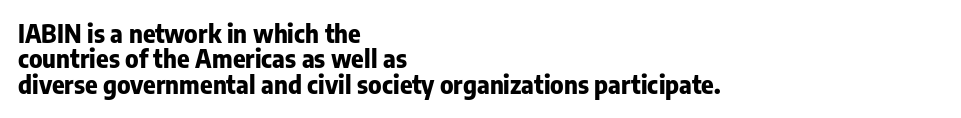
{"italic": "no", "bold": "yes", "underline": "no", "align": "left", "line_spacing": "tight", "line_spacing_ratio": 1.06, "letter_spacing": "normal", "letter_spacing_em": 0.0, "glyph_px": 24}
